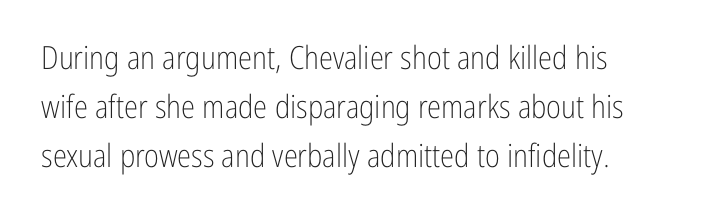
The image shows 32 px light, condensed sans-serif type, upright; set left-aligned, normal line spacing (1.53x), normal letter spacing, not underlined; low stroke contrast and a medium x-height.
